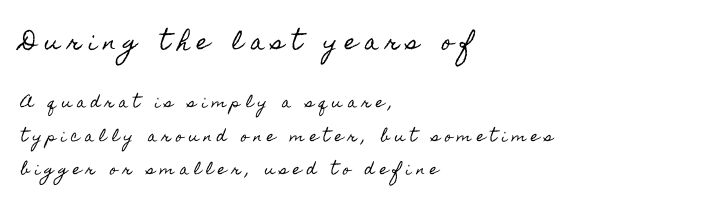
The image shows 21 px text type; set left-aligned, loose line spacing (2.4x), unusually wide letter spacing (+0.36 em), not underlined; the first (top) block is 1.5x larger.
